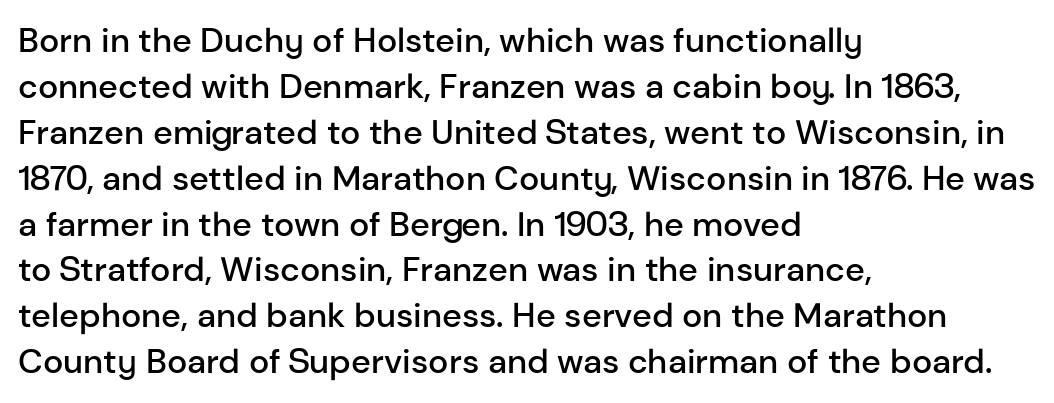
{"serif": "no", "italic": "no", "bold": "semi", "weight": "semibold", "width": "normal", "stroke_contrast": "low", "x_height": "medium", "monospaced": "no", "underline": "no", "align": "left", "line_spacing": "normal", "line_spacing_ratio": 1.35, "letter_spacing": "normal", "letter_spacing_em": 0.0, "glyph_px": 34}
